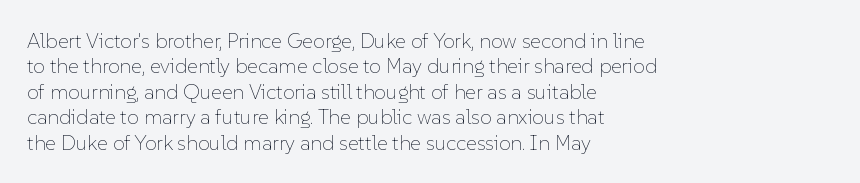
A bare baseline throughout the passage. Line beginnings align vertically; line endings do not. This sample uses plain, unmodified letter spacing. Posture: straight, roman, zero tilt. Is this a heavy cut? Hardly; it is regular or lighter.
